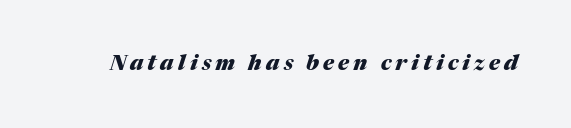
These lines have a slow, spaced-out rhythm from letter to letter. Compared with an ordinary text face, these strokes are far heavier — a full bold. Quick note: underline off. This sample uses an oblique cut, with every glyph tilted off the vertical.
